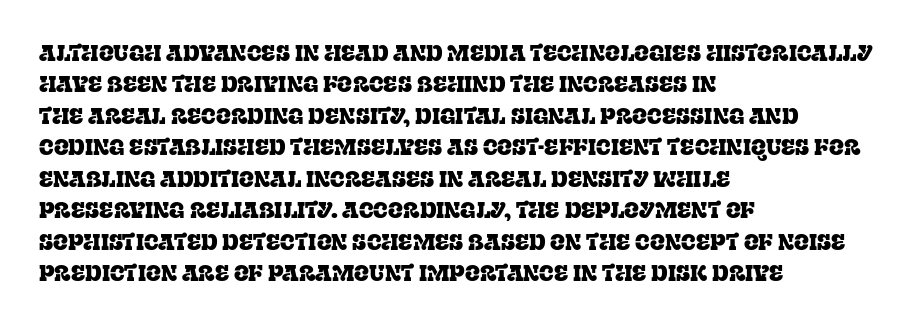
{"italic": "no", "underline": "no", "align": "left", "line_spacing": "normal", "line_spacing_ratio": 1.43, "letter_spacing": "normal", "letter_spacing_em": 0.0, "glyph_px": 22}
